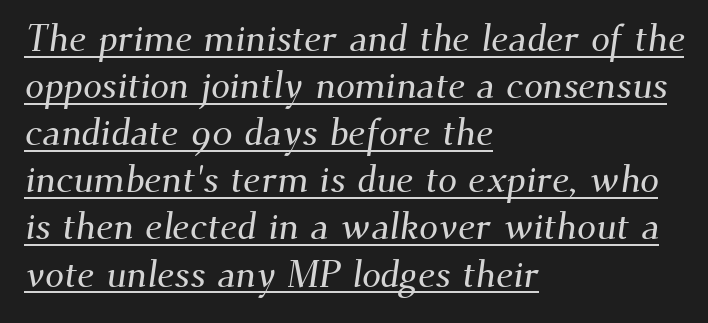
Q: Is the typeface a serif or a sans-serif typeface? A: Serif.
Q: Is the text underlined? A: Yes.
Q: How is the paragraph aligned? A: Left-aligned.
Q: Is the spacing between letters normal or unusually wide? A: Normal.
Q: Width (condensed, normal, or wide)? A: Normal.
Q: Stroke contrast? A: Medium.
Q: x-height? A: Small.
Q: Monospaced? A: No.
